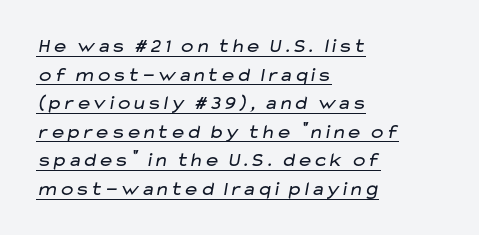
The image shows 20 px text type; set left-aligned, normal line spacing (1.43x), normal letter spacing, underlined.
